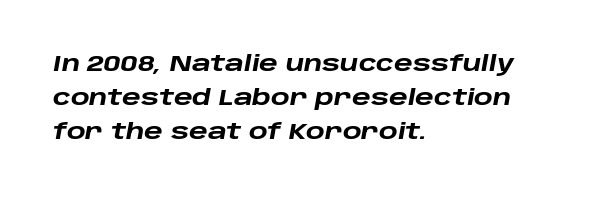
Q: Is the text bold? A: Yes.
Q: Is the text italic (slanted)? A: Yes, it leans right by about 10 degrees.
Q: Is the text underlined? A: No.
Q: How is the paragraph aligned? A: Left-aligned.
Q: Is the spacing between letters normal or unusually wide? A: Normal.
Q: Is the spacing between lines tight, normal or loose? A: Normal.
